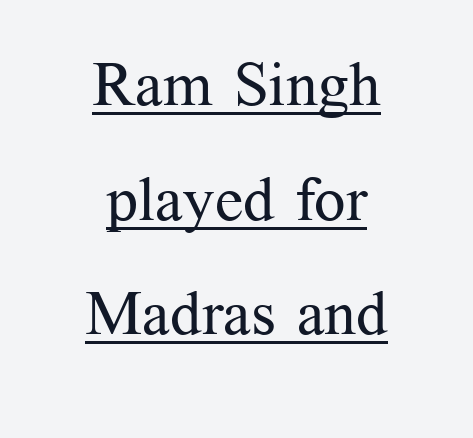
{"serif": "yes", "italic": "no", "bold": "no", "weight": "regular", "width": "normal", "stroke_contrast": "medium", "x_height": "medium", "monospaced": "no", "underline": "yes", "align": "center", "line_spacing_ratio": 1.85, "letter_spacing": "normal", "letter_spacing_em": 0.0, "glyph_px": 62}
